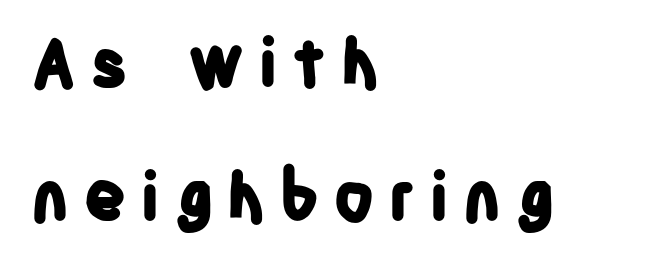
The image shows 67 px bold, condensed sans-serif type, upright; set left-aligned, loose line spacing (2.0x), unusually wide letter spacing (+0.21 em), not underlined; low stroke contrast and a large x-height.
